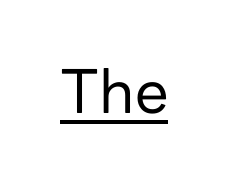
Q: Is the text bold? A: No.
Q: Is the text italic (slanted)? A: No, it is upright.
Q: Is the typeface a serif or a sans-serif typeface? A: Sans-serif.
Q: Is the text underlined? A: Yes.
Q: Is the spacing between letters normal or unusually wide? A: Normal.
Q: Width (condensed, normal, or wide)? A: Normal.
Q: Stroke contrast? A: Low.
Q: x-height? A: Medium.
Q: Monospaced? A: No.
